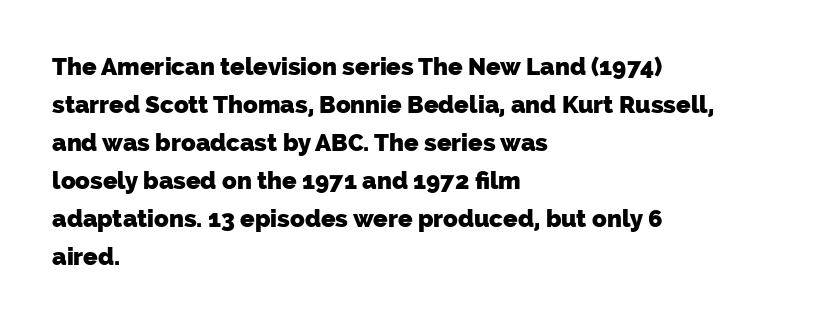
Q: Is the text bold? A: Yes.
Q: Is the text underlined? A: No.
Q: How is the paragraph aligned? A: Left-aligned.
Q: Is the spacing between letters normal or unusually wide? A: Normal.
Q: Is the spacing between lines tight, normal or loose? A: Normal.
